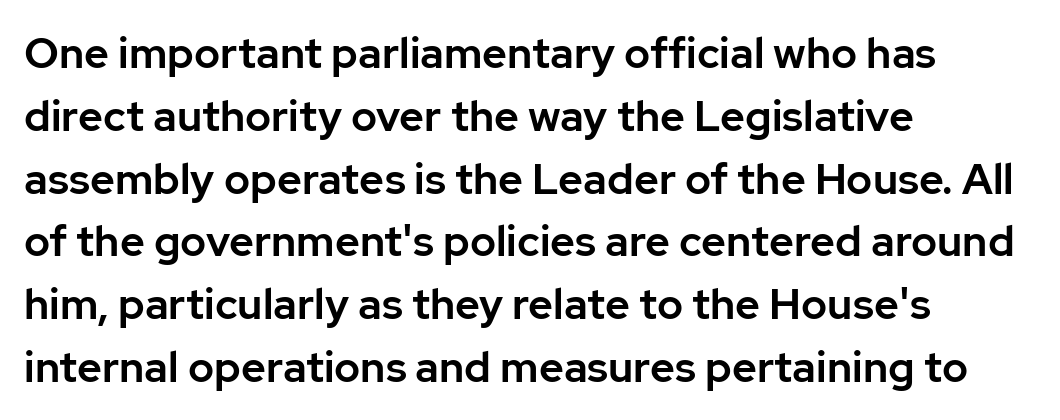
Just letters on the line, the space beneath them empty. Which margin do the lines hug? The left one — the right edge is uneven. A roman cut, with each character standing at attention. Character widths vary here, with narrow letters taking less room than wide ones.
